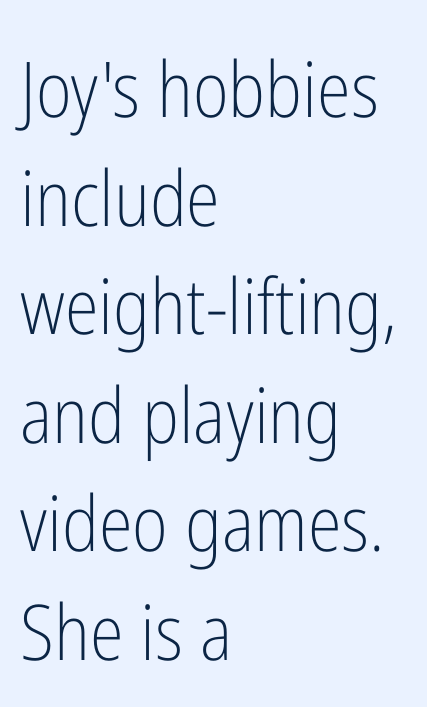
Q: Is the text bold? A: No.
Q: Is the text italic (slanted)? A: No, it is upright.
Q: Is the typeface a serif or a sans-serif typeface? A: Sans-serif.
Q: Is the text underlined? A: No.
Q: How is the paragraph aligned? A: Left-aligned.
Q: Is the spacing between letters normal or unusually wide? A: Normal.
Q: Is the spacing between lines tight, normal or loose? A: Normal.
Q: Width (condensed, normal, or wide)? A: Condensed.
Q: Stroke contrast? A: Low.
Q: x-height? A: Medium.
Q: Monospaced? A: No.
